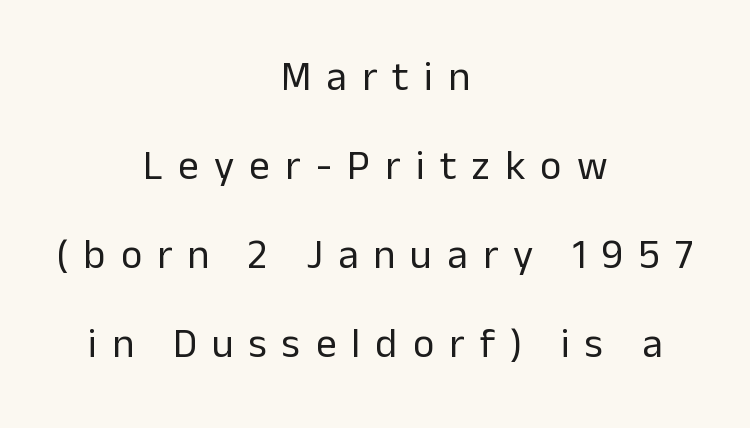
Q: Is the text bold? A: No.
Q: Is the text italic (slanted)? A: No, it is upright.
Q: Is the typeface a serif or a sans-serif typeface? A: Sans-serif.
Q: Is the text underlined? A: No.
Q: How is the paragraph aligned? A: Centered.
Q: Is the spacing between letters normal or unusually wide? A: Unusually wide.
Q: Is the spacing between lines tight, normal or loose? A: Loose.
Q: Width (condensed, normal, or wide)? A: Normal.
Q: Stroke contrast? A: Low.
Q: x-height? A: Medium.
Q: Monospaced? A: No.
